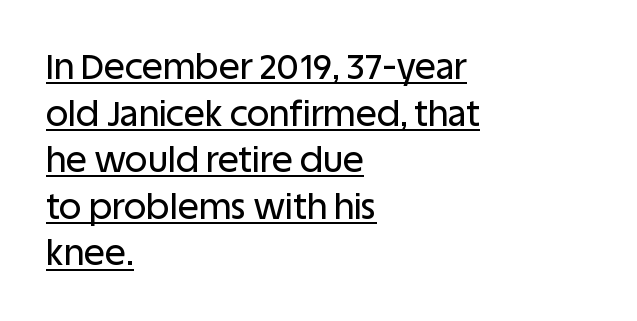
{"serif": "no", "italic": "no", "width": "normal", "stroke_contrast": "low", "x_height": "large", "monospaced": "no", "underline": "yes", "align": "left", "line_spacing": "normal", "line_spacing_ratio": 1.33, "letter_spacing": "normal", "letter_spacing_em": 0.0, "glyph_px": 35}
